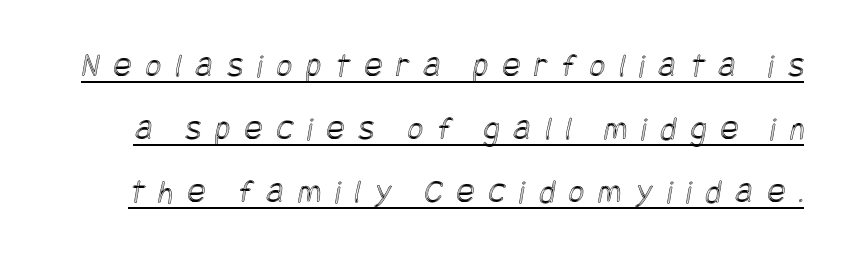
Q: Is the text underlined? A: Yes.
Q: Is the spacing between letters normal or unusually wide? A: Unusually wide.
Q: Width (condensed, normal, or wide)? A: Condensed.
Q: x-height? A: Large.
